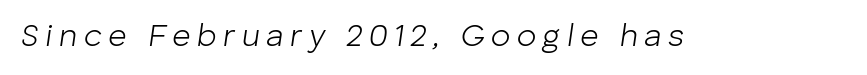
Looks like regular typesetting: each glyph gets only the width it needs. Observe the lean: these are italic letterforms. The space beneath each line is pristine and unruled. Substantial extra tracking has been applied to these lines.
